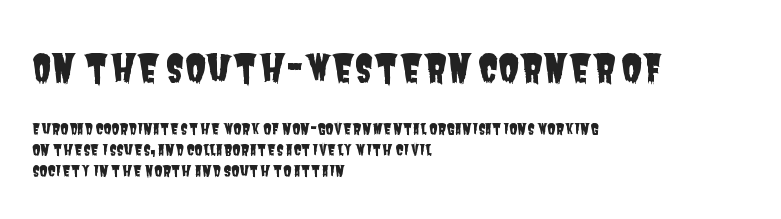
The image shows 38 px condensed sans-serif type; set left-aligned, normal line spacing (1.39x), normal letter spacing, not underlined; the first (top) block is 2.53x larger; low stroke contrast and a large x-height.
